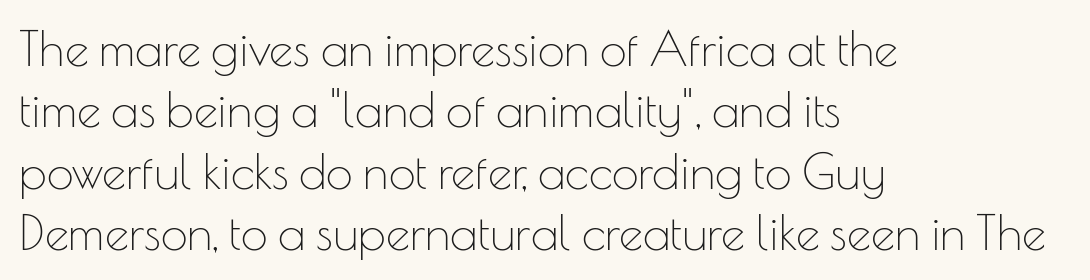
Q: Is the text bold? A: No.
Q: Is the text italic (slanted)? A: No, it is upright.
Q: Is the typeface a serif or a sans-serif typeface? A: Sans-serif.
Q: Is the text underlined? A: No.
Q: How is the paragraph aligned? A: Left-aligned.
Q: Is the spacing between letters normal or unusually wide? A: Normal.
Q: Is the spacing between lines tight, normal or loose? A: Normal.
Q: Width (condensed, normal, or wide)? A: Normal.
Q: Stroke contrast? A: Low.
Q: x-height? A: Small.
Q: Monospaced? A: No.
